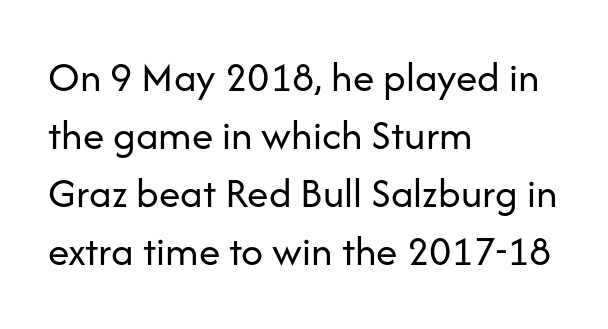
Spacing verdict: proportional, widths tailored to each character. I'd call this a sans setting — the letters go barefoot. Successive baselines arrive at the customary interval. Nobody drew a line under any word here. It's the straight-up-and-down kind of type.
